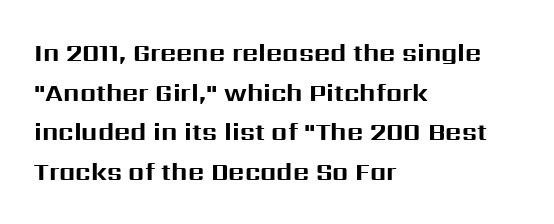
The words here are not underlined. Glyph-to-glyph distance matches everyday printed text. The rows are spaced the way most documents space them. The lettering holds an erect, upright posture throughout. Heavy-handed strokes throughout: this text is bold. Which margin do the lines hug? The left one — the right edge is uneven.
